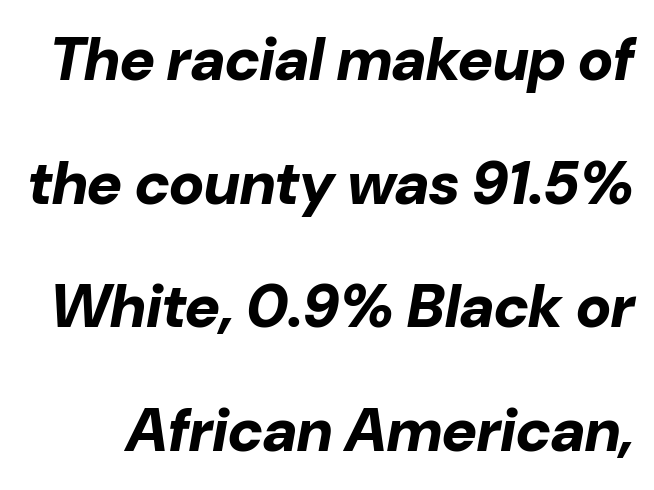
Students, observe: this is what heavily led, spacious text looks like. An italicized treatment has been applied to the whole sample. What weight is shown? A full bold with thick strokes. Character widths vary here, with narrow letters taking less room than wide ones. Spacing between characters is what you'd get straight out of the box.
